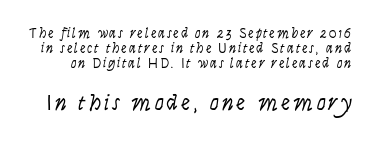
This reads as an unemphasized weight, regular at the heaviest. The space beneath each line is pristine and unruled. The vertical gap from one line to the next is small. The later block is typeset at a bigger size than the earlier block. Every character sits at an angle, as italics do.
